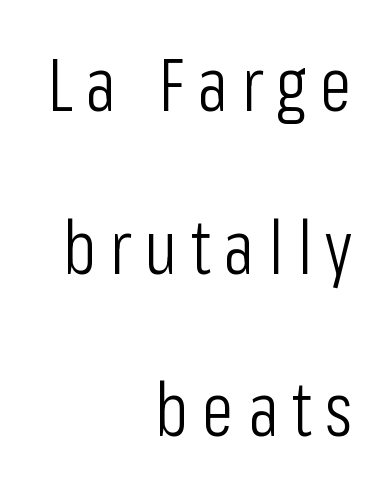
Stroke thickness stays within the range of a standard reading face or lighter. Does the leading feel generous? Absolutely, it's lavish. It's the straight-up-and-down kind of type. The foot of each line stays bare and open. What kind of face is this? One without serifs — a sans. You could not count columns in this text — the font is proportionally spaced.
